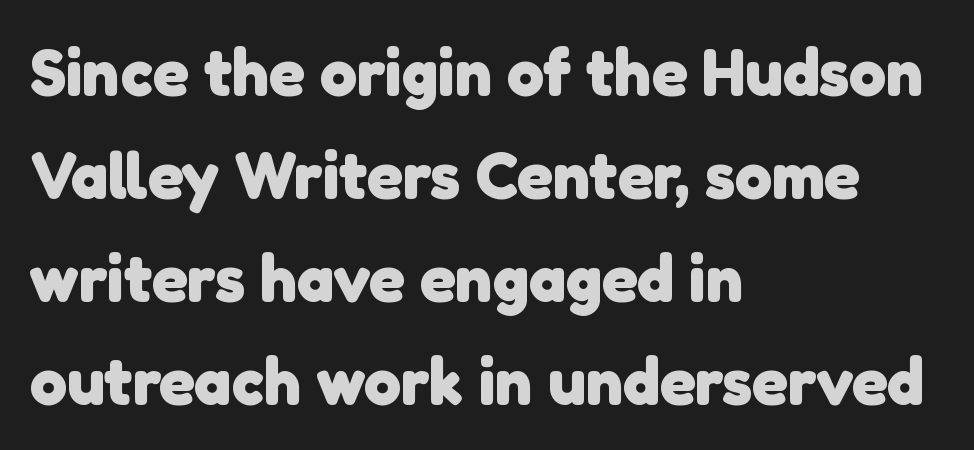
The image shows 66 px heavy sans-serif type; set left-aligned, normal line spacing (1.56x), normal letter spacing, not underlined; low stroke contrast and a medium x-height.
